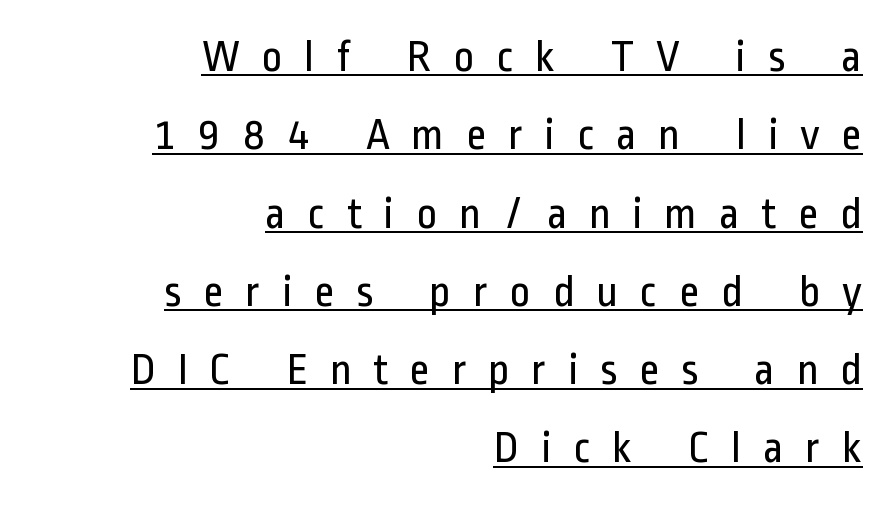
You could not count columns in this text — the font is proportionally spaced. Bold? No — there's no thickening of the strokes. Every row of glyphs terminates at an identical x-position on the right. In terms of letterspacing, this is a distinctly airy, spread setting. Emphasis is given by a line drawn under the lettering. This sample uses a sans-serif face.
